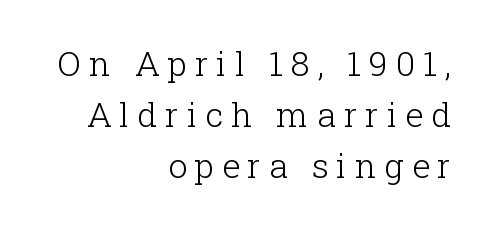
Q: Is the text bold? A: No.
Q: Is the text italic (slanted)? A: No, it is upright.
Q: Is the typeface a serif or a sans-serif typeface? A: Serif.
Q: Is the text underlined? A: No.
Q: How is the paragraph aligned? A: Right-aligned.
Q: Is the spacing between letters normal or unusually wide? A: Unusually wide.
Q: Is the spacing between lines tight, normal or loose? A: Normal.
Q: Width (condensed, normal, or wide)? A: Normal.
Q: Stroke contrast? A: Low.
Q: x-height? A: Medium.
Q: Monospaced? A: No.
